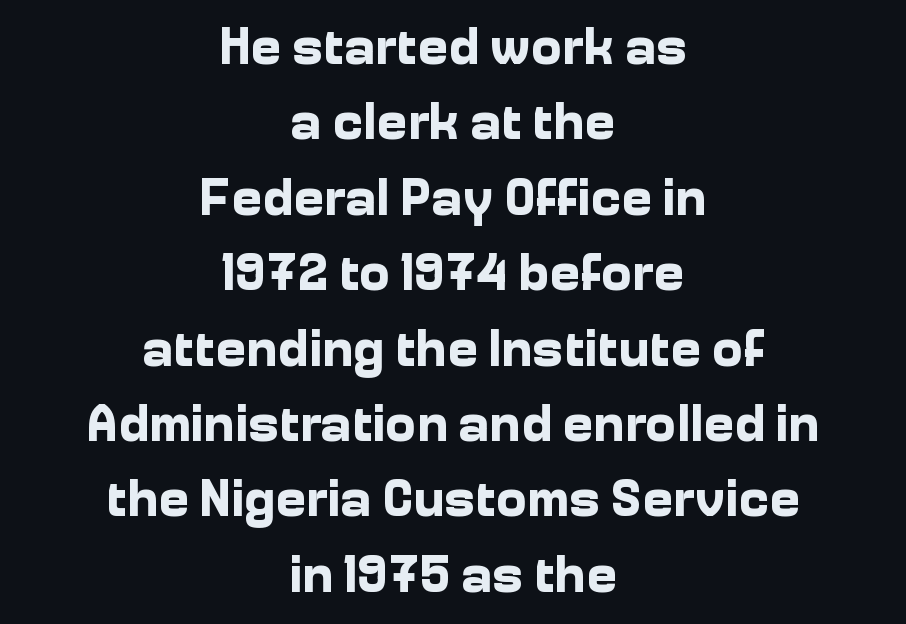
Q: Is the text bold? A: Yes.
Q: Is the text italic (slanted)? A: No, it is upright.
Q: Is the typeface a serif or a sans-serif typeface? A: Sans-serif.
Q: Is the text underlined? A: No.
Q: How is the paragraph aligned? A: Centered.
Q: Is the spacing between letters normal or unusually wide? A: Normal.
Q: Is the spacing between lines tight, normal or loose? A: Normal.
Q: Width (condensed, normal, or wide)? A: Normal.
Q: Stroke contrast? A: Low.
Q: x-height? A: Medium.
Q: Monospaced? A: No.
